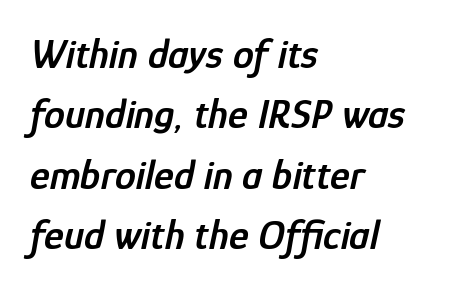
The image shows 42 px semibold, condensed type, italic (leaning right); set left-aligned, normal line spacing (1.44x), normal letter spacing, not underlined; low stroke contrast and a medium x-height.
